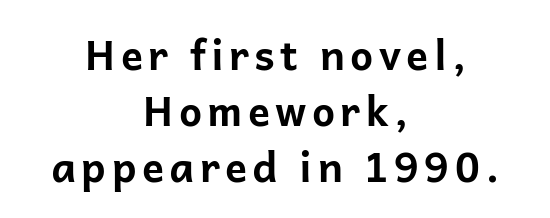
Here the designer chose a conventional face with non-uniform glyph widths. The whitespace from short lines is split evenly between both sides. Quick note: interline space is typical. Serif or sans? Sans — the stroke terminals are bare.
